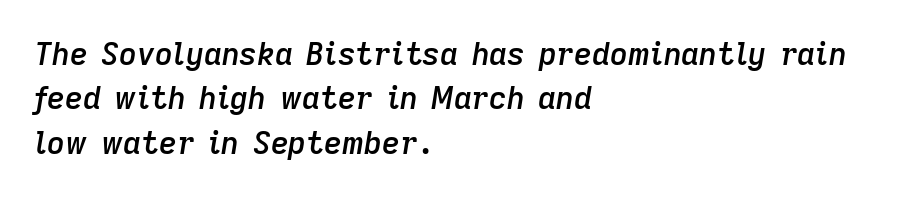
Q: Is the text bold? A: Semi-bold.
Q: Is the text italic (slanted)? A: Yes, it leans right by about 9 degrees.
Q: Is the text underlined? A: No.
Q: How is the paragraph aligned? A: Left-aligned.
Q: Is the spacing between letters normal or unusually wide? A: Normal.
Q: Is the spacing between lines tight, normal or loose? A: Normal.
Q: Width (condensed, normal, or wide)? A: Normal.
Q: Stroke contrast? A: Low.
Q: x-height? A: Medium.
Q: Monospaced? A: No.
